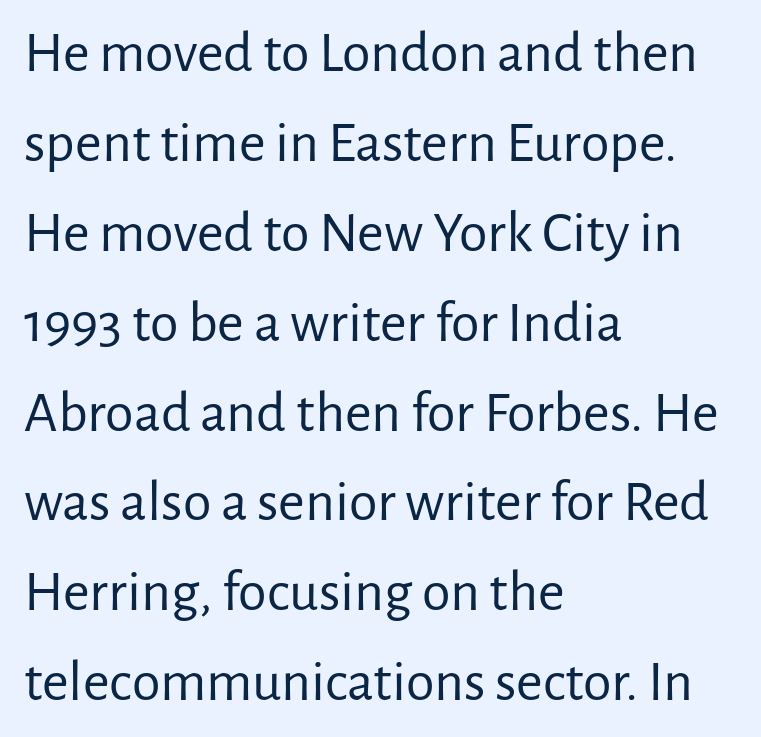
This sample uses a sans-serif face. Characters remain perfectly vertical along every line. Has an underline been added? It has not. Each stroke keeps to a modest, everyday thickness or less.
